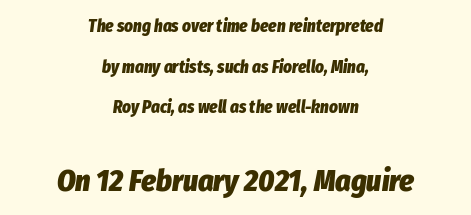
The image shows 30 px heavy, condensed type, italic (leaning right); set centered, loose line spacing (2.39x), normal letter spacing, not underlined; the second (bottom) block is 1.76x larger; low stroke contrast and a medium x-height.
